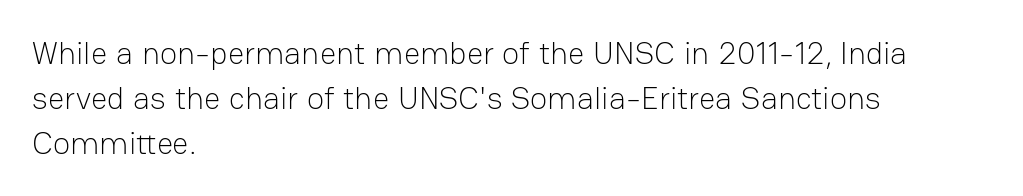
The image shows 32 px light sans-serif type, upright; set left-aligned, normal line spacing (1.4x), normal letter spacing, not underlined; low stroke contrast and a medium x-height.
